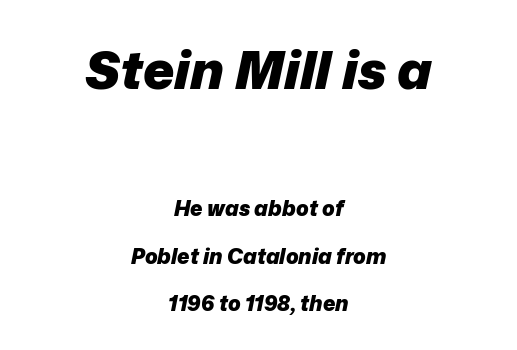
The face used here appears at its bigger size in the upper chunk. Compared with an ordinary text face, these strokes are far heavier — a full bold. There is no visible air inserted between adjacent glyphs. Both edges are ragged and mirror each other, which tells us the setting is centered.
